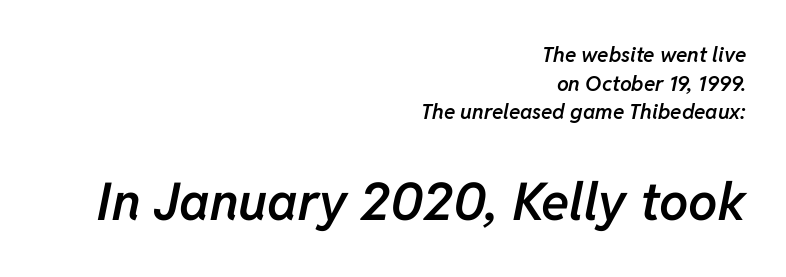
Nobody touched the tracking dial on this one. Vertically, the passage feels balanced, rows spaced as you'd expect. A typesetter would mark this as italic. Heft: intermediate — a semibold.
